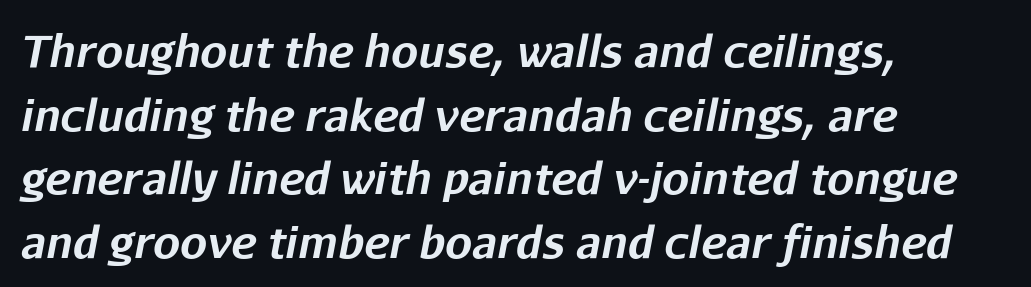
How heavy is the stroke? Heavy — this is a bold. Letter spacing: default. Is the type slanted? Yes — the strokes lean at a clear angle. The rendering uses natural spacing where letterforms have individual widths. A typesetter would call this leading conventional body-copy spacing. The setting favours the left margin, as ordinary paragraphs usually do.
